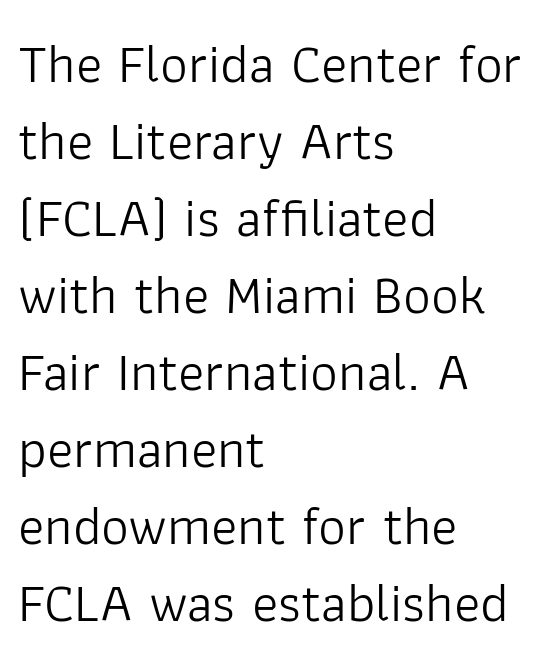
{"serif": "no", "italic": "no", "bold": "no", "weight": "light", "width": "normal", "stroke_contrast": "low", "x_height": "medium", "monospaced": "no", "underline": "no", "align": "left", "line_spacing": "normal", "line_spacing_ratio": 1.4, "letter_spacing": "normal", "letter_spacing_em": 0.0, "glyph_px": 55}
